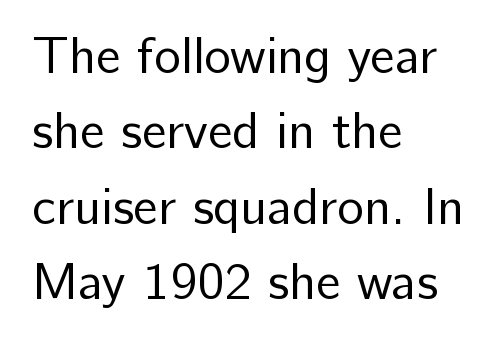
Does the leading feel generous? No, just average. Vertical strokes here are truly vertical. This rendering uses left alignment, leaving the right contour irregular. Classification — sans serif. Nobody touched the tracking dial on this one.
